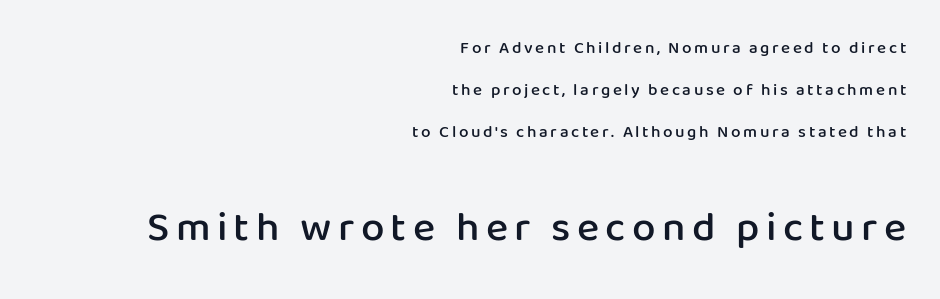
The image shows 42 px semibold sans-serif type, upright; set right-aligned, loose line spacing (2.47x), not underlined; the second (bottom) block is 2.47x larger; low stroke contrast and a medium x-height.
